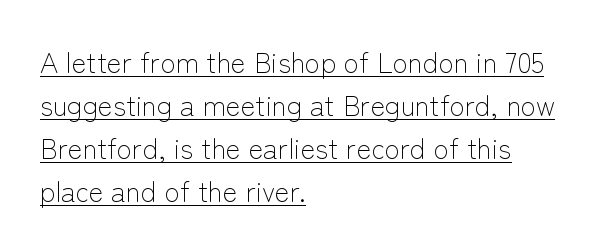
The image shows 28 px light sans-serif type, upright; set left-aligned, normal line spacing (1.54x), normal letter spacing, underlined; low stroke contrast and a medium x-height.
